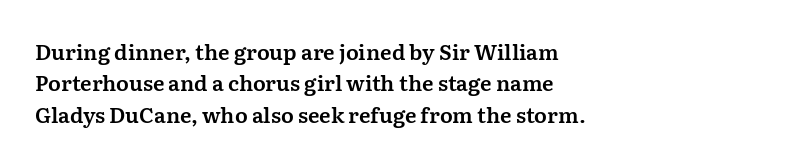
The image shows 21 px text type, upright; set left-aligned, normal line spacing (1.5x), normal letter spacing, not underlined.
